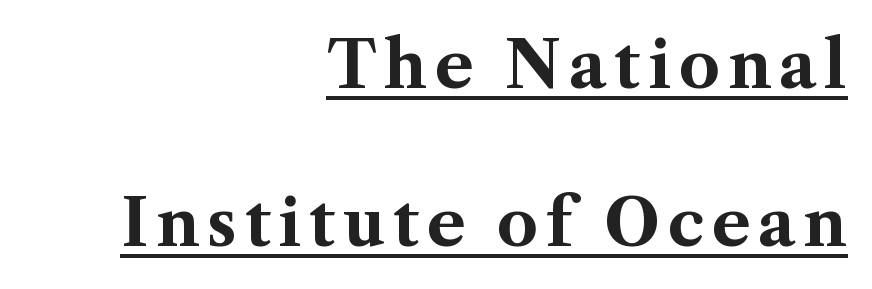
Q: Is the text bold? A: Yes.
Q: Is the text italic (slanted)? A: No, it is upright.
Q: Is the typeface a serif or a sans-serif typeface? A: Serif.
Q: Is the text underlined? A: Yes.
Q: How is the paragraph aligned? A: Right-aligned.
Q: Is the spacing between lines tight, normal or loose? A: Loose.
Q: Width (condensed, normal, or wide)? A: Normal.
Q: Stroke contrast? A: Medium.
Q: x-height? A: Medium.
Q: Monospaced? A: No.
